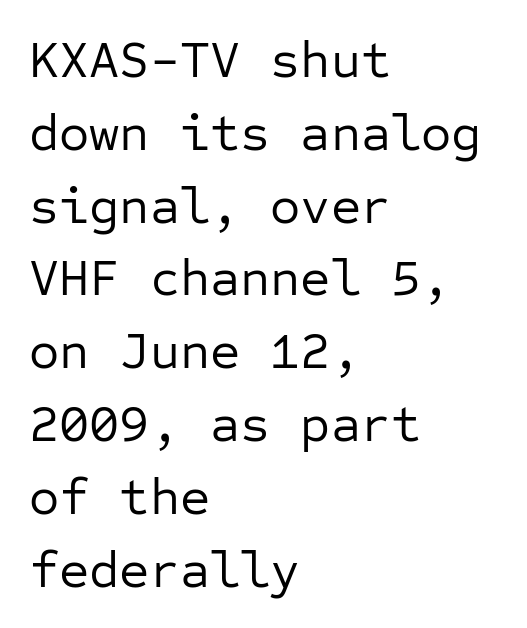
The image shows 52 px regular-weight sans-serif type, upright, monospaced; set left-aligned, normal line spacing (1.4x), normal letter spacing, not underlined; low stroke contrast and a medium x-height.
